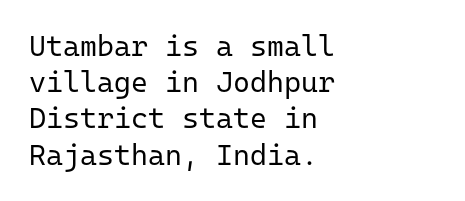
{"serif": "no", "italic": "no", "bold": "no", "weight": "regular", "width": "normal", "stroke_contrast": "low", "x_height": "medium", "monospaced": "yes", "underline": "no", "align": "left", "line_spacing": "normal", "line_spacing_ratio": 1.25, "letter_spacing": "normal", "letter_spacing_em": 0.0, "glyph_px": 29}
